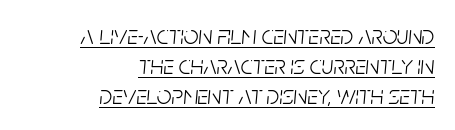
{"italic": "yes", "lean": "right", "slant_degrees": 5, "bold": "no", "underline": "yes", "align": "right", "line_spacing_ratio": 1.16, "letter_spacing": "normal", "letter_spacing_em": 0.0, "glyph_px": 26}
